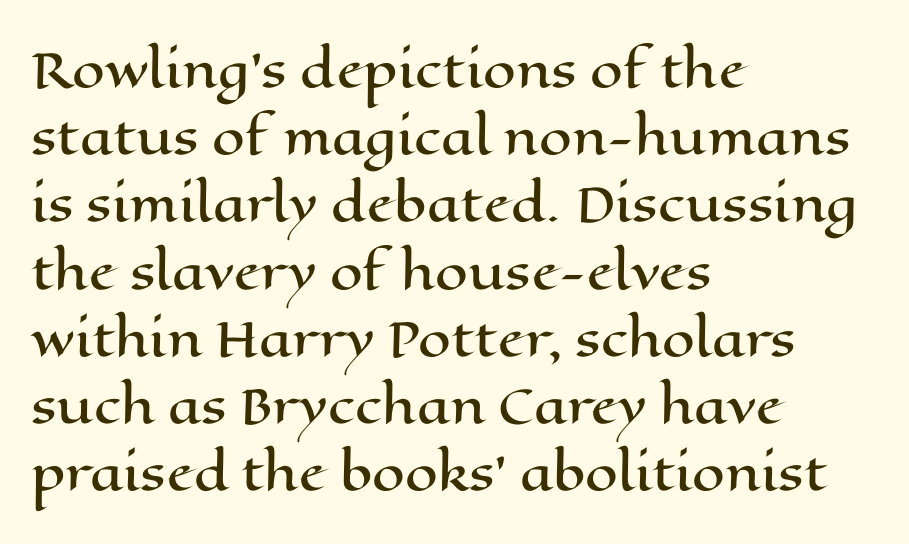
Spacing between characters is what you'd get straight out of the box. Varying glyph widths throughout — classic text-font behaviour. This is the regular roman posture of the typeface. Words float on clear page, feet unadorned.
